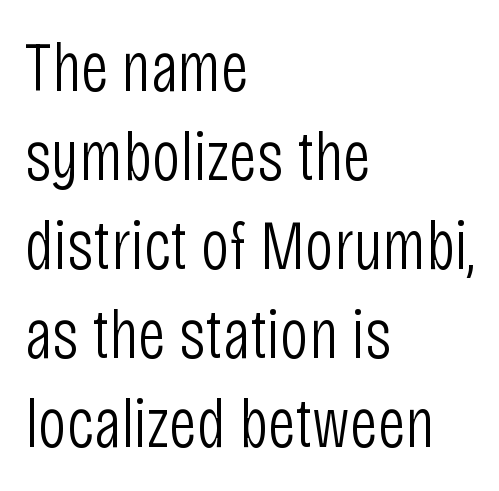
{"serif": "no", "italic": "no", "bold": "no", "weight": "light", "width": "condensed", "stroke_contrast": "low", "x_height": "large", "monospaced": "no", "underline": "no", "align": "left", "line_spacing": "normal", "line_spacing_ratio": 1.27, "letter_spacing": "normal", "letter_spacing_em": 0.0, "glyph_px": 70}
